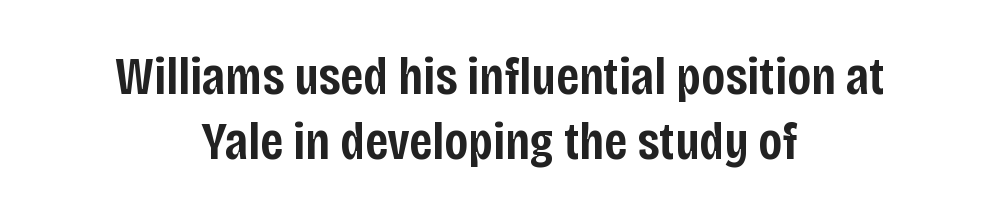
Q: Is the text bold? A: Semi-bold.
Q: Is the text italic (slanted)? A: No, it is upright.
Q: Is the typeface a serif or a sans-serif typeface? A: Sans-serif.
Q: Is the text underlined? A: No.
Q: How is the paragraph aligned? A: Centered.
Q: Is the spacing between letters normal or unusually wide? A: Normal.
Q: Width (condensed, normal, or wide)? A: Condensed.
Q: Stroke contrast? A: Low.
Q: x-height? A: Large.
Q: Monospaced? A: No.
